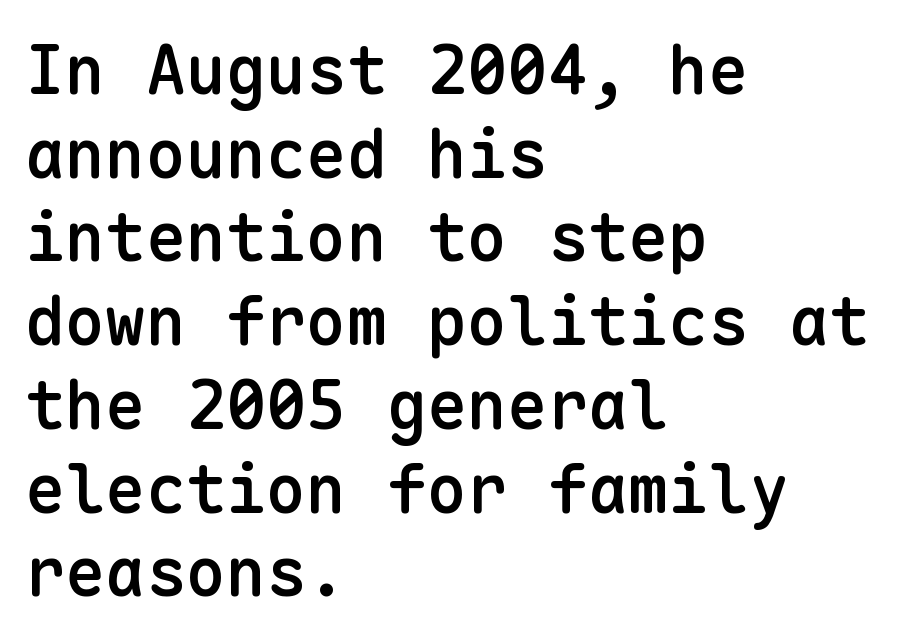
Q: Is the text bold? A: Semi-bold.
Q: Is the text italic (slanted)? A: No, it is upright.
Q: Is the typeface a serif or a sans-serif typeface? A: Sans-serif.
Q: Is the text underlined? A: No.
Q: How is the paragraph aligned? A: Left-aligned.
Q: Is the spacing between letters normal or unusually wide? A: Normal.
Q: Is the spacing between lines tight, normal or loose? A: Normal.
Q: Width (condensed, normal, or wide)? A: Normal.
Q: Stroke contrast? A: Low.
Q: x-height? A: Medium.
Q: Monospaced? A: Yes.
